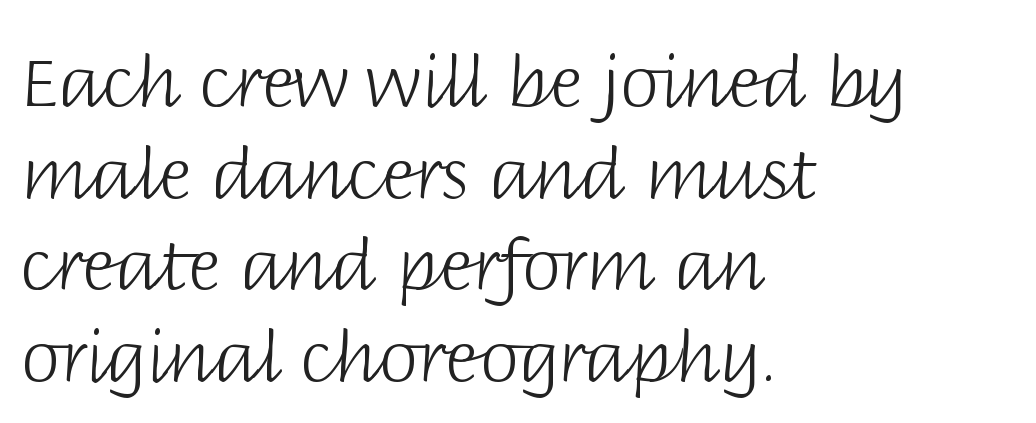
Q: Is the text bold? A: No.
Q: Is the text italic (slanted)? A: No, it is upright.
Q: Is the typeface a serif or a sans-serif typeface? A: Sans-serif.
Q: Is the text underlined? A: No.
Q: How is the paragraph aligned? A: Left-aligned.
Q: Is the spacing between letters normal or unusually wide? A: Normal.
Q: Is the spacing between lines tight, normal or loose? A: Normal.
Q: Width (condensed, normal, or wide)? A: Normal.
Q: Stroke contrast? A: Low.
Q: x-height? A: Large.
Q: Monospaced? A: No.
